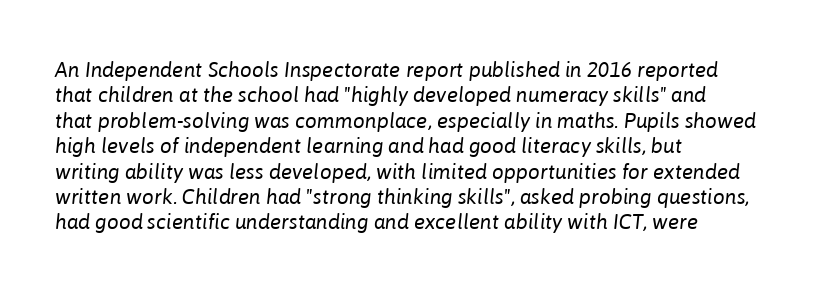
The image shows 21 px text type, italic (leaning right); set left-aligned, line spacing 1.21x, normal letter spacing, not underlined.
